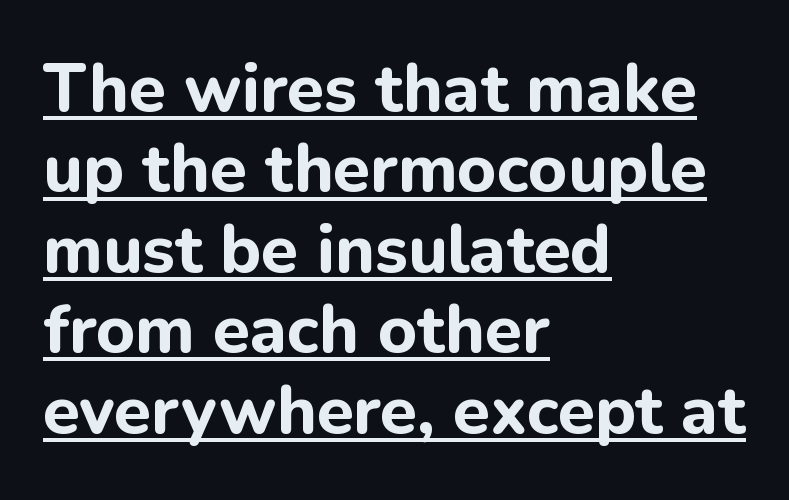
The image shows 67 px bold sans-serif type, upright; set left-aligned, line spacing 1.2x, normal letter spacing, underlined; low stroke contrast and a medium x-height.
